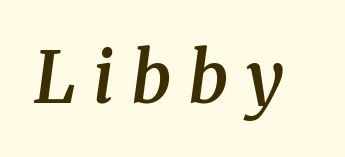
Q: Is the text bold? A: Semi-bold.
Q: Is the text italic (slanted)? A: Yes, it leans right by about 8 degrees.
Q: Is the typeface a serif or a sans-serif typeface? A: Serif.
Q: Is the text underlined? A: No.
Q: Is the spacing between letters normal or unusually wide? A: Unusually wide.
Q: Width (condensed, normal, or wide)? A: Normal.
Q: Stroke contrast? A: Medium.
Q: x-height? A: Medium.
Q: Monospaced? A: No.
